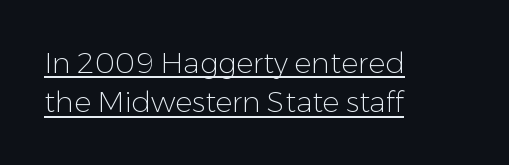
The image shows 29 px light sans-serif type, upright; set left-aligned, normal line spacing (1.36x), normal letter spacing, underlined; low stroke contrast and a medium x-height.
